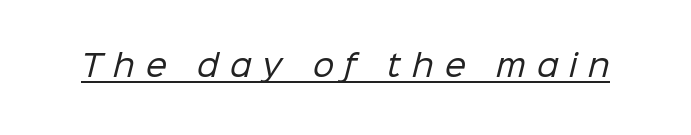
{"serif": "no", "bold": "no", "weight": "regular", "width": "normal", "stroke_contrast": "low", "x_height": "medium", "monospaced": "no", "underline": "yes", "letter_spacing": "wide", "letter_spacing_em": 0.36, "glyph_px": 30}
